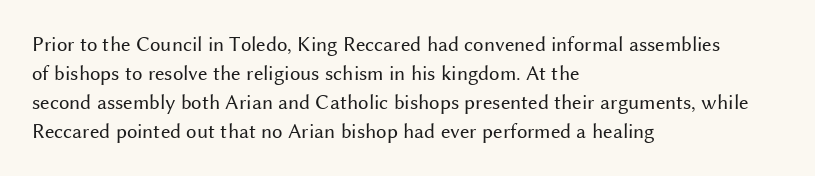
Letters rest on an invisible, unmarked baseline. Heaviness? Minimal to ordinary, like unemphasized prose. The rendering anchors every line to the left-hand side. The line-height multiplier appears to be the usual default.
